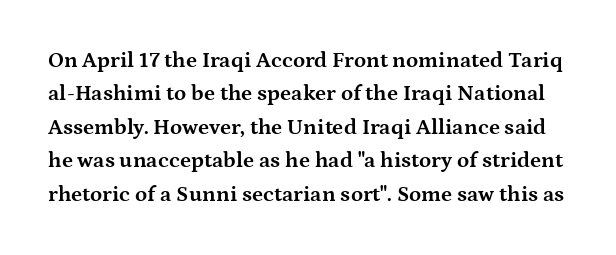
The image shows 22 px bold type, upright; set normal line spacing (1.52x), normal letter spacing, not underlined.
